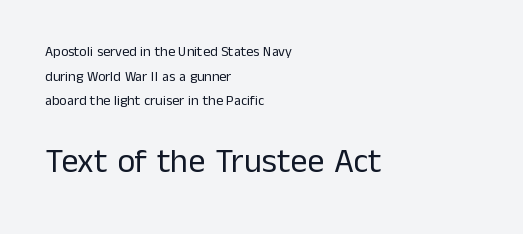
Q: Is the text bold? A: No.
Q: Is the text italic (slanted)? A: No, it is upright.
Q: Is the typeface a serif or a sans-serif typeface? A: Sans-serif.
Q: Is the text underlined? A: No.
Q: How is the paragraph aligned? A: Left-aligned.
Q: Is the spacing between letters normal or unusually wide? A: Normal.
Q: Which block of text is set in a larger size, the first (top) or the second (bottom)? A: The second (bottom) one.
Q: Width (condensed, normal, or wide)? A: Normal.
Q: Stroke contrast? A: Low.
Q: x-height? A: Medium.
Q: Monospaced? A: No.
